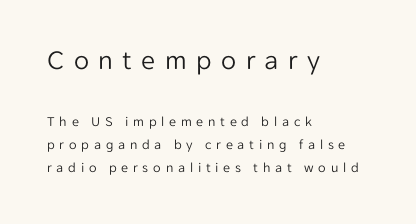
The image shows 28 px light sans-serif type, upright; set left-aligned, normal line spacing (1.64x), unusually wide letter spacing (+0.34 em), not underlined; the first (top) block is 2.0x larger; low stroke contrast and a medium x-height.
